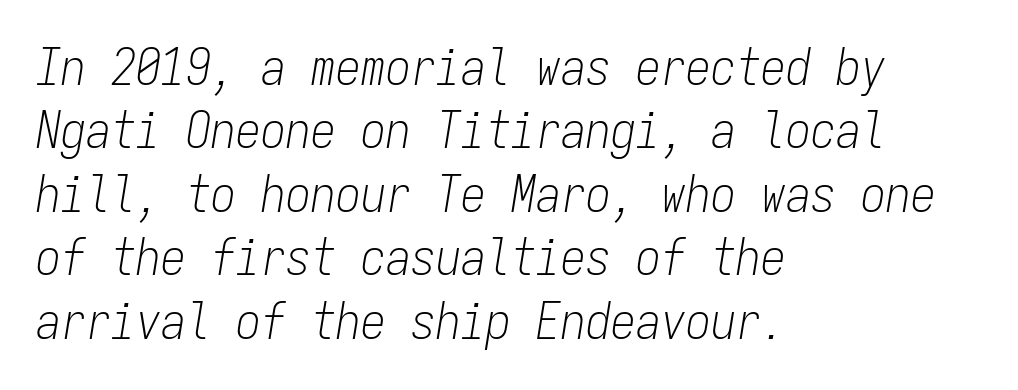
Looking at the ascenders, they clearly lean. All the whitespace from short lines collects on the right. Is this a heavy cut? Hardly; it is regular or lighter. These lines are rendered in a fixed-pitch font.
